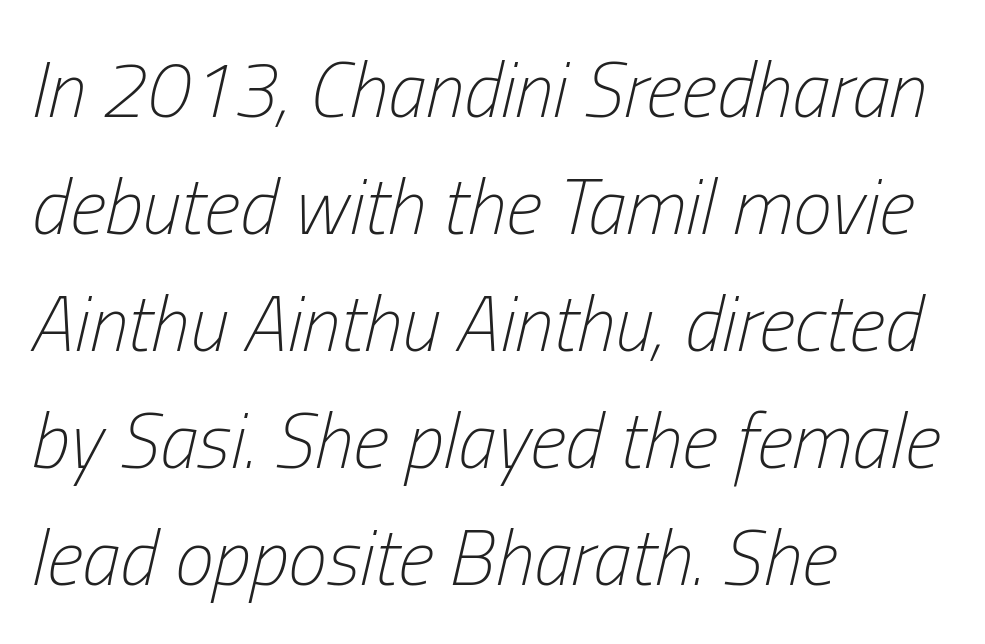
{"italic": "yes", "lean": "right", "slant_degrees": 13, "bold": "no", "weight": "light", "width": "condensed", "stroke_contrast": "low", "x_height": "medium", "monospaced": "no", "underline": "no", "align": "left", "line_spacing": "normal", "line_spacing_ratio": 1.5, "letter_spacing": "normal", "letter_spacing_em": 0.0, "glyph_px": 78}
